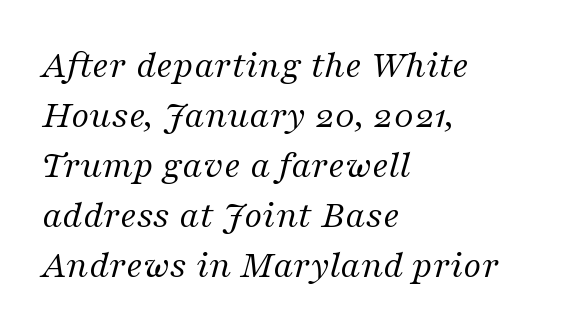
Emphasis-style slanted type is in use. The rendering keeps characters at their native spacing. Unmarked baselines from the first word to the last. The letters look calm and open, with moderate or lighter stems. You could not count columns in this text — the font is proportionally spaced. The type family on display is of the serif kind.
